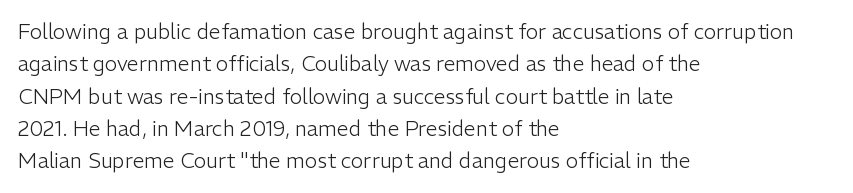
Q: Is the text bold? A: No.
Q: Is the text italic (slanted)? A: No, it is upright.
Q: Is the text underlined? A: No.
Q: How is the paragraph aligned? A: Left-aligned.
Q: Is the spacing between letters normal or unusually wide? A: Normal.
Q: Is the spacing between lines tight, normal or loose? A: Normal.
